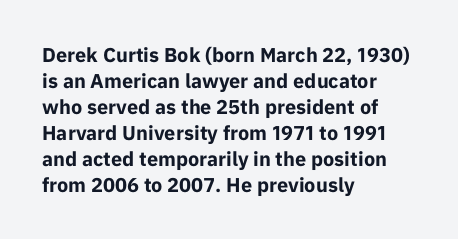
The image shows 20 px bold type, upright; set left-aligned, normal line spacing (1.3x), normal letter spacing, not underlined.
